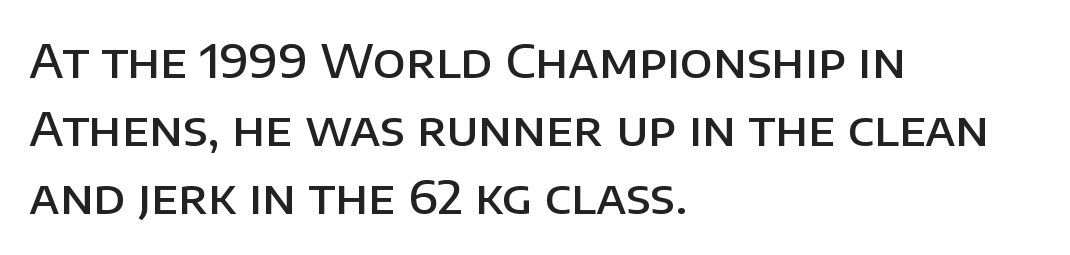
The lines in this sample share a left origin and differ only in where they stop. Nothing unusual about the tracking: characters are spaced as the font intends. Classification — sans serif. One glance says typical: line gaps are just what's usual.
